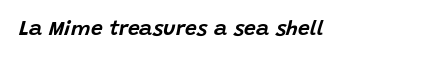
The baseline area is clear. Here the glyphs are tracked normally, forming tight word shapes. Rendered with sloped, italic letterforms.
